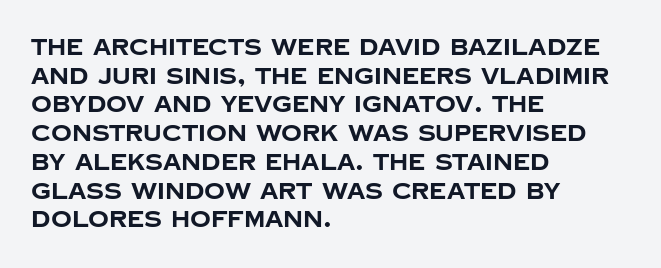
In CSS terms this would be text-align: left. On the weight axis this lands at bold, roughly 700. No word sits above an underline. Regarding leading, the lines here are spaced in the standard way. Quick note: not italic, upright. Glyph-to-glyph distance matches everyday printed text.
